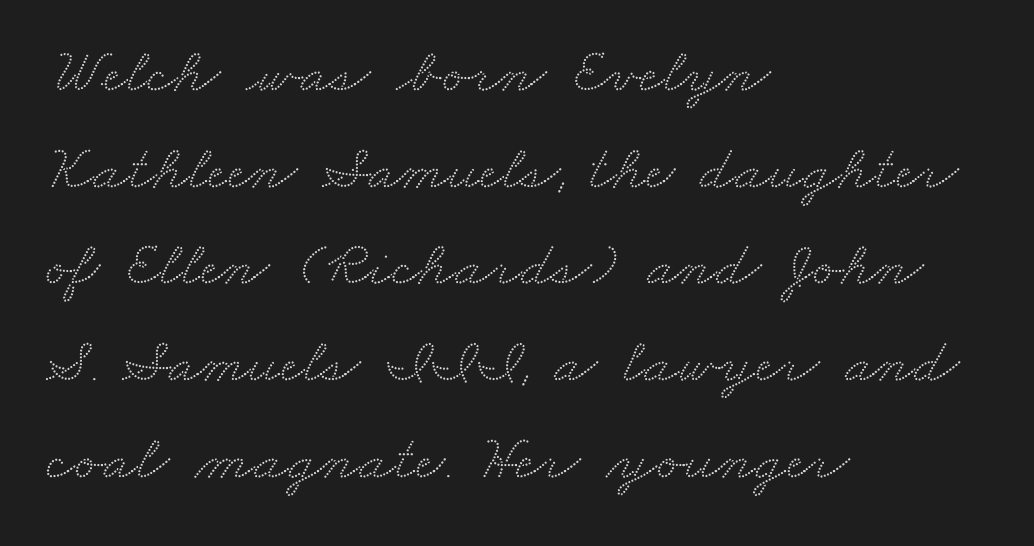
Q: Is the typeface a serif or a sans-serif typeface? A: Serif.
Q: Is the text underlined? A: No.
Q: How is the paragraph aligned? A: Left-aligned.
Q: Is the spacing between letters normal or unusually wide? A: Normal.
Q: Is the spacing between lines tight, normal or loose? A: Normal.
Q: Width (condensed, normal, or wide)? A: Wide.
Q: Stroke contrast? A: Medium.
Q: x-height? A: Small.
Q: Monospaced? A: No.
